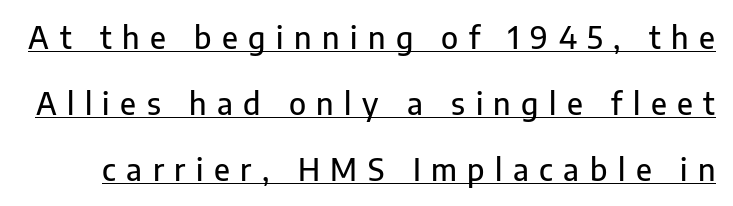
Q: Is the text italic (slanted)? A: No, it is upright.
Q: Is the typeface a serif or a sans-serif typeface? A: Sans-serif.
Q: Is the text underlined? A: Yes.
Q: Is the spacing between letters normal or unusually wide? A: Unusually wide.
Q: Is the spacing between lines tight, normal or loose? A: Loose.
Q: Width (condensed, normal, or wide)? A: Normal.
Q: Stroke contrast? A: Low.
Q: x-height? A: Medium.
Q: Monospaced? A: No.
